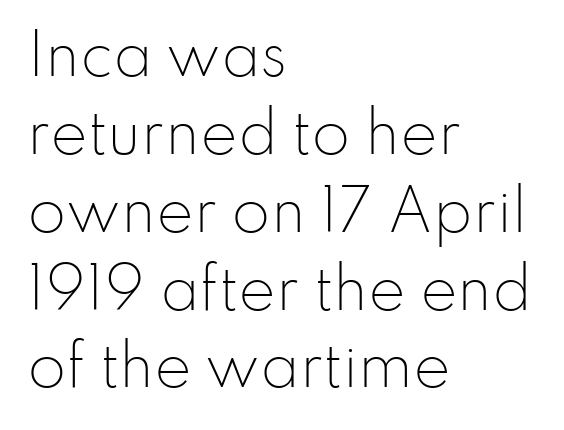
Q: Is the text bold? A: No.
Q: Is the text italic (slanted)? A: No, it is upright.
Q: Is the typeface a serif or a sans-serif typeface? A: Sans-serif.
Q: Is the text underlined? A: No.
Q: How is the paragraph aligned? A: Left-aligned.
Q: Is the spacing between letters normal or unusually wide? A: Normal.
Q: Is the spacing between lines tight, normal or loose? A: Normal.
Q: Width (condensed, normal, or wide)? A: Normal.
Q: Stroke contrast? A: Low.
Q: x-height? A: Small.
Q: Monospaced? A: No.
